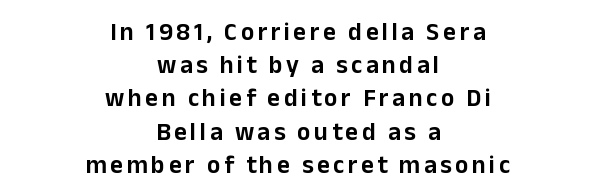
{"italic": "no", "underline": "no", "align": "center", "line_spacing": "normal", "line_spacing_ratio": 1.33, "glyph_px": 25}
